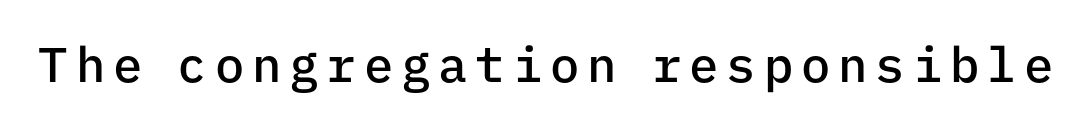
The font's upright variant was chosen for this text. Notice the strokes are somewhat thickened but not fully heavy: this is a semibold. Plain, unruled lines of type. The rendering shows plain stroke endings on the letterforms — a sans-serif design. These lines are rendered in a fixed-pitch font.
